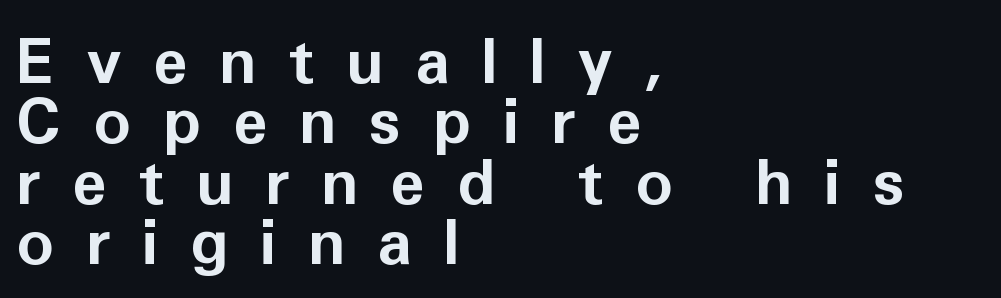
{"serif": "no", "italic": "no", "bold": "yes", "weight": "bold", "width": "normal", "stroke_contrast": "low", "x_height": "medium", "monospaced": "no", "underline": "no", "align": "left", "line_spacing": "tight", "line_spacing_ratio": 0.96, "letter_spacing": "wide", "letter_spacing_em": 0.5, "glyph_px": 63}
